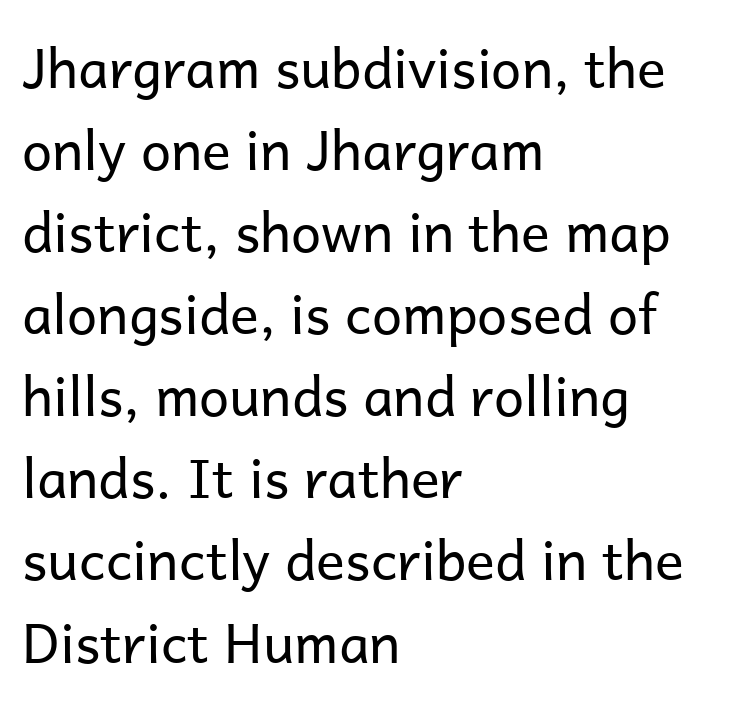
{"serif": "no", "italic": "no", "bold": "no", "weight": "regular", "width": "normal", "stroke_contrast": "low", "x_height": "medium", "monospaced": "no", "underline": "no", "align": "left", "line_spacing": "normal", "line_spacing_ratio": 1.52, "letter_spacing": "normal", "letter_spacing_em": 0.0, "glyph_px": 54}
